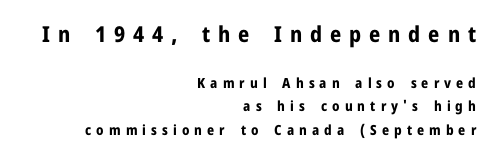
Q: Is the text bold? A: Yes.
Q: Is the text italic (slanted)? A: No, it is upright.
Q: Is the text underlined? A: No.
Q: How is the paragraph aligned? A: Right-aligned.
Q: Is the spacing between letters normal or unusually wide? A: Unusually wide.
Q: Is the spacing between lines tight, normal or loose? A: Normal.
Q: Which block of text is set in a larger size, the first (top) or the second (bottom)? A: The first (top) one.
